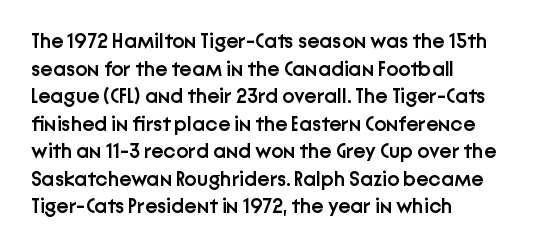
Q: Is the text bold? A: Semi-bold.
Q: Is the text italic (slanted)? A: No, it is upright.
Q: Is the text underlined? A: No.
Q: How is the paragraph aligned? A: Left-aligned.
Q: Is the spacing between letters normal or unusually wide? A: Normal.
Q: Is the spacing between lines tight, normal or loose? A: Normal.
